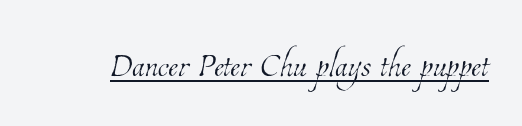
You could not count columns in this text — the font is proportionally spaced. Somebody hit Ctrl+U on this one — the words are underlined. No letter is thick-stroked: the sample isn't bold. The gaps between neighbouring characters are ordinary and unremarkable.
